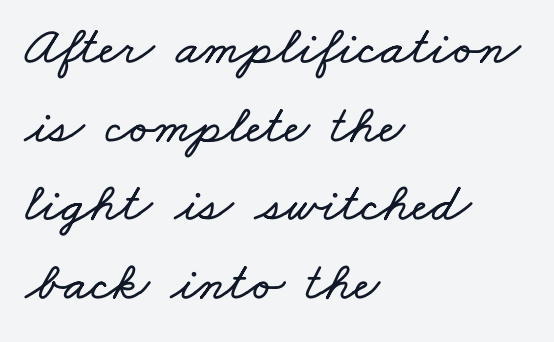
The image shows 55 px wide type; set left-aligned, normal line spacing (1.43x), normal letter spacing, not underlined; low stroke contrast and a small x-height.
